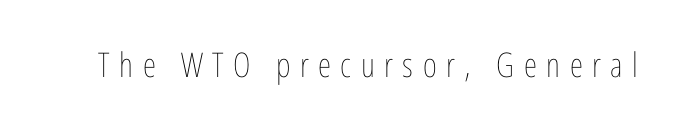
{"italic": "no", "bold": "no", "weight": "thin", "width": "condensed", "stroke_contrast": "low", "x_height": "medium", "monospaced": "no", "underline": "no", "letter_spacing": "wide", "letter_spacing_em": 0.28, "glyph_px": 34}
